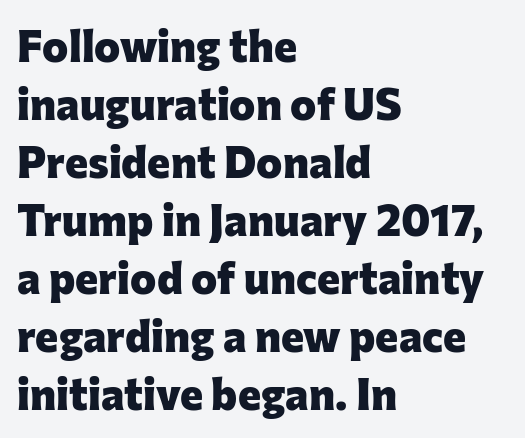
The image shows 44 px heavy sans-serif type, upright; set left-aligned, normal line spacing (1.32x), normal letter spacing, not underlined; low stroke contrast and a medium x-height.
